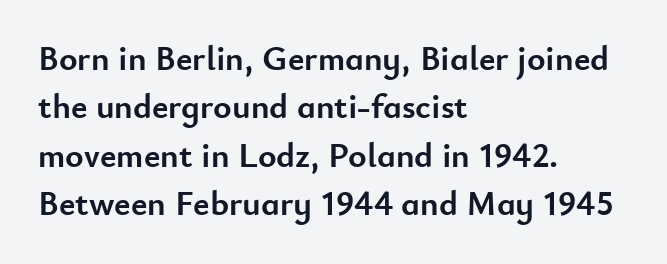
The image shows 35 px semibold sans-serif type, upright; set left-aligned, normal line spacing (1.38x), normal letter spacing, not underlined; low stroke contrast and a small x-height.
